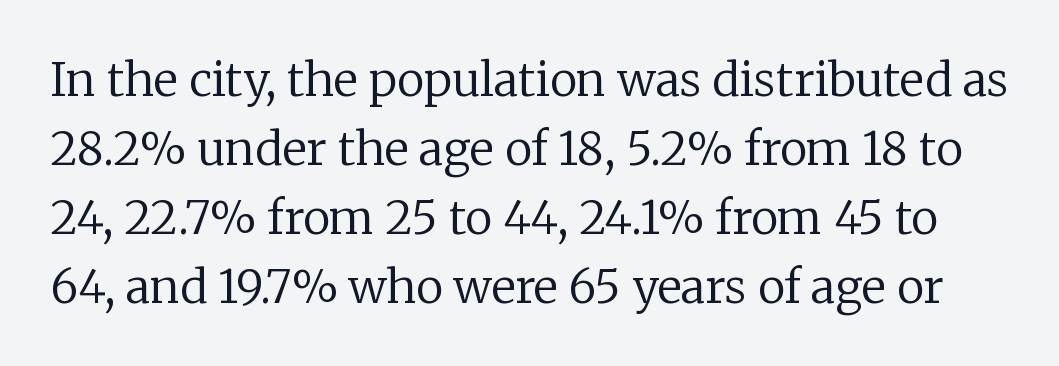
Q: Is the text bold? A: No.
Q: Is the text italic (slanted)? A: No, it is upright.
Q: Is the typeface a serif or a sans-serif typeface? A: Serif.
Q: Is the text underlined? A: No.
Q: Is the spacing between letters normal or unusually wide? A: Normal.
Q: Is the spacing between lines tight, normal or loose? A: Normal.
Q: Width (condensed, normal, or wide)? A: Normal.
Q: Stroke contrast? A: Low.
Q: x-height? A: Medium.
Q: Monospaced? A: No.
